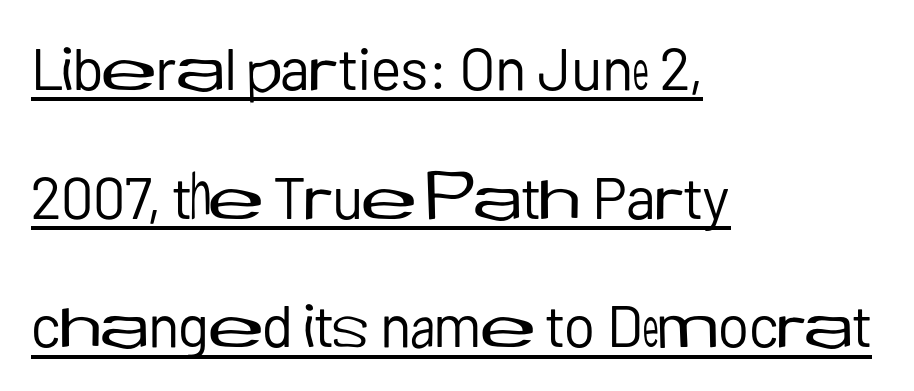
{"serif": "no", "italic": "no", "bold": "no", "weight": "regular", "width": "normal", "stroke_contrast": "low", "x_height": "medium", "monospaced": "no", "underline": "yes", "align": "left", "line_spacing": "loose", "line_spacing_ratio": 2.18, "letter_spacing": "normal", "letter_spacing_em": 0.0, "glyph_px": 59}
